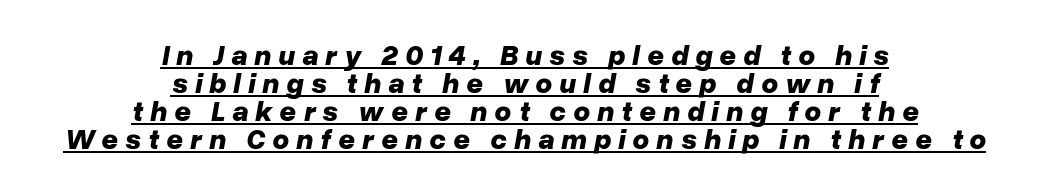
The rag falls on both sides of this text block equally. The letters advance in unequal steps, a hallmark of proportional type. This is heavy type, rendered in bold. The rendering inserts visible extra space after every character. One glance says dense: line gaps are narrower than usual. Looks like someone drew a line under every word here.
